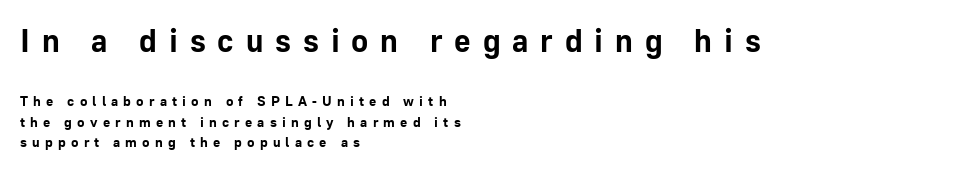
Q: Is the text bold? A: Yes.
Q: Is the text italic (slanted)? A: No, it is upright.
Q: Is the typeface a serif or a sans-serif typeface? A: Sans-serif.
Q: Is the text underlined? A: No.
Q: How is the paragraph aligned? A: Left-aligned.
Q: Is the spacing between letters normal or unusually wide? A: Unusually wide.
Q: Is the spacing between lines tight, normal or loose? A: Normal.
Q: Which block of text is set in a larger size, the first (top) or the second (bottom)? A: The first (top) one.
Q: Width (condensed, normal, or wide)? A: Normal.
Q: Stroke contrast? A: Low.
Q: x-height? A: Medium.
Q: Monospaced? A: No.
